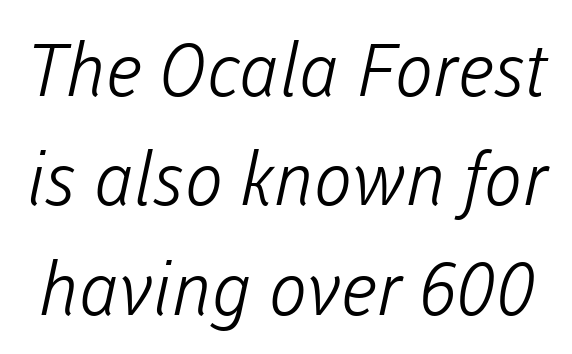
{"serif": "no", "bold": "no", "weight": "light", "width": "normal", "stroke_contrast": "low", "x_height": "medium", "monospaced": "no", "underline": "no", "line_spacing": "normal", "line_spacing_ratio": 1.5, "letter_spacing": "normal", "letter_spacing_em": 0.0, "glyph_px": 73}
